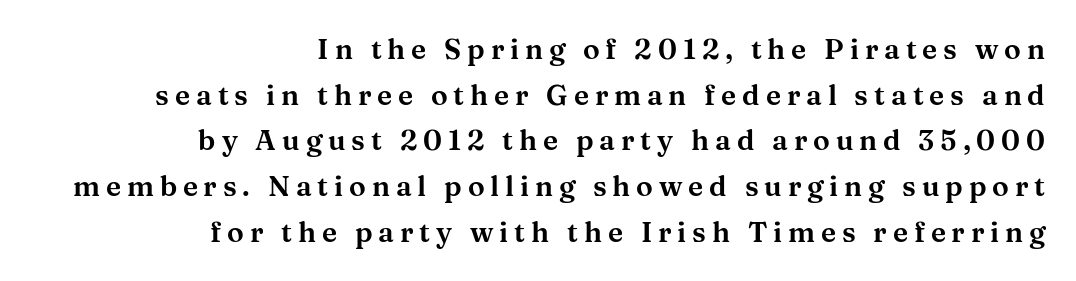
Q: Is the text italic (slanted)? A: No, it is upright.
Q: Is the typeface a serif or a sans-serif typeface? A: Serif.
Q: Is the text underlined? A: No.
Q: How is the paragraph aligned? A: Right-aligned.
Q: Is the spacing between letters normal or unusually wide? A: Unusually wide.
Q: Is the spacing between lines tight, normal or loose? A: Normal.
Q: Width (condensed, normal, or wide)? A: Wide.
Q: Stroke contrast? A: Medium.
Q: x-height? A: Medium.
Q: Monospaced? A: No.
